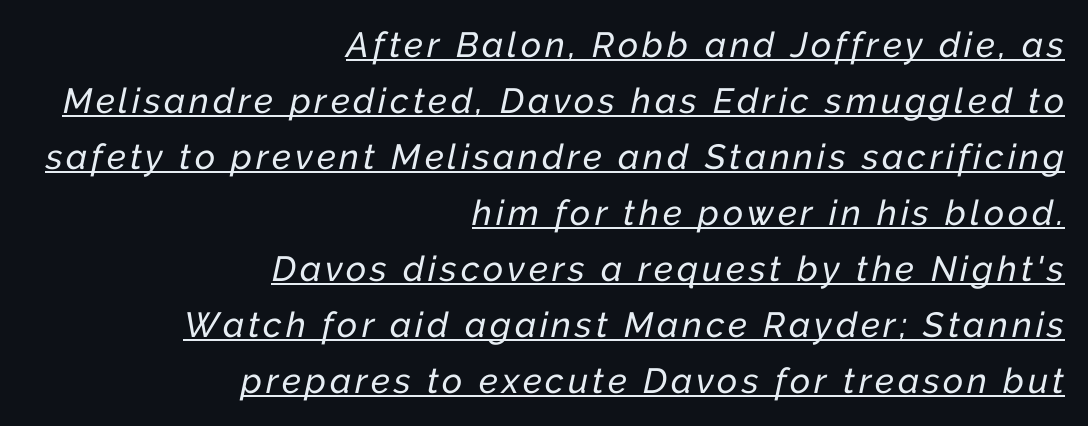
The image shows 35 px text type, italic (leaning right); set right-aligned, normal line spacing (1.6x), underlined; low stroke contrast and a medium x-height.
